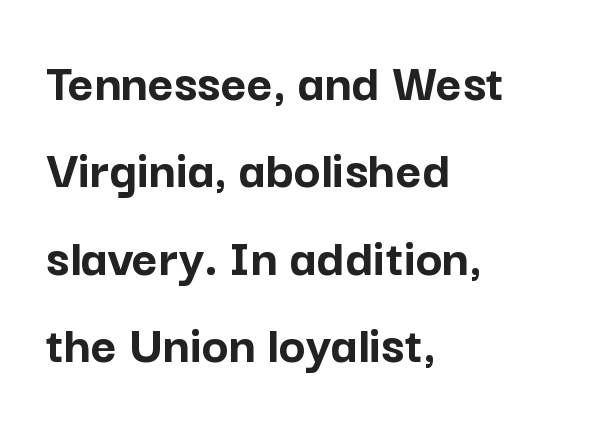
The image shows 56 px semibold sans-serif type, upright; set left-aligned, normal line spacing (1.56x), normal letter spacing, not underlined; low stroke contrast and a medium x-height.
